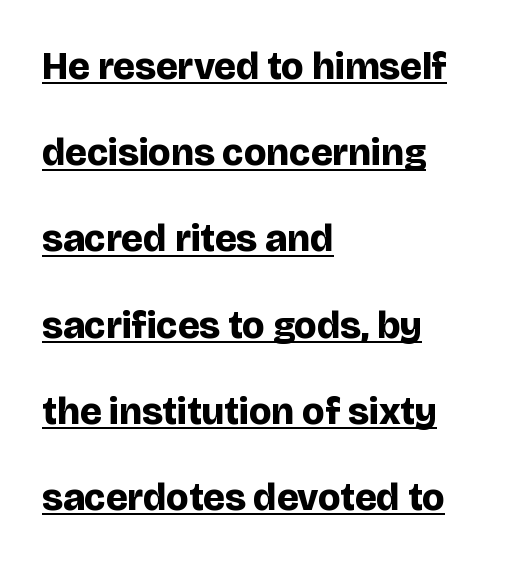
The image shows 39 px bold sans-serif type, upright; set left-aligned, loose line spacing (2.21x), normal letter spacing, underlined; low stroke contrast and a large x-height.
